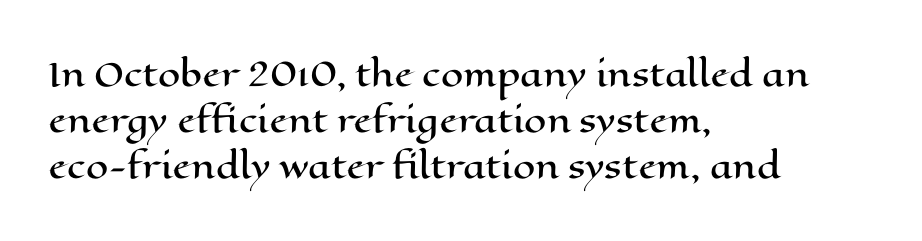
The image shows 32 px wide type, upright; set left-aligned, normal line spacing (1.43x), normal letter spacing, not underlined; high stroke contrast and a medium x-height.
